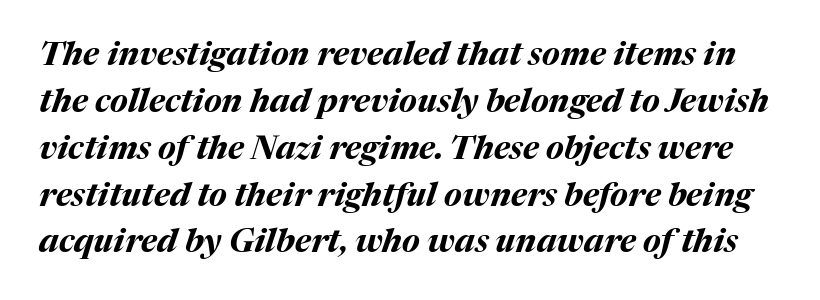
The line-height multiplier appears to be the usual default. Italic? Definitely — the glyphs are oblique. This rendering features lettering with no underline. Students, note that the glyphs here touch the page at normal intervals. This sample has the flowing, uneven cadence of proportional lettering. What weight is shown? A full bold with thick strokes.
